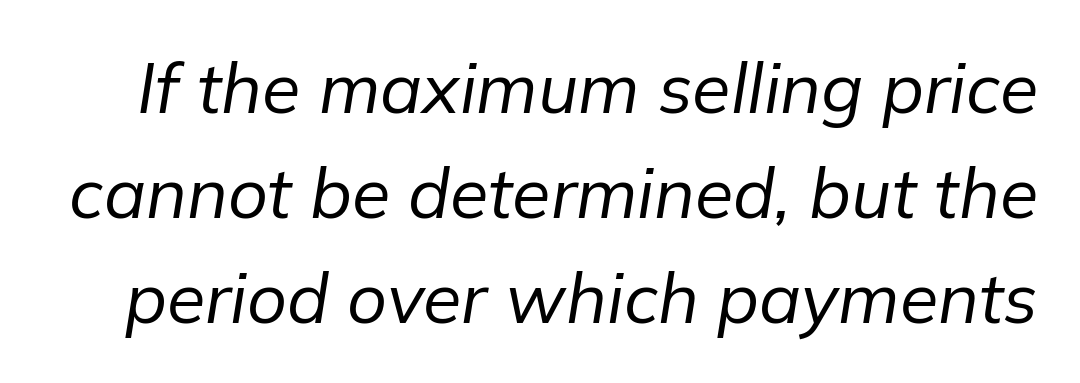
Note the varied advance widths — an 'i' is clearly narrower than an 'm'. This is not heavy type; no bold has been used. Nobody touched the tracking dial on this one. This is oblique type, the kind used for emphasis or titles. Regarding leading, the lines here are spaced in the standard way. This rendering features lettering with no underline.
